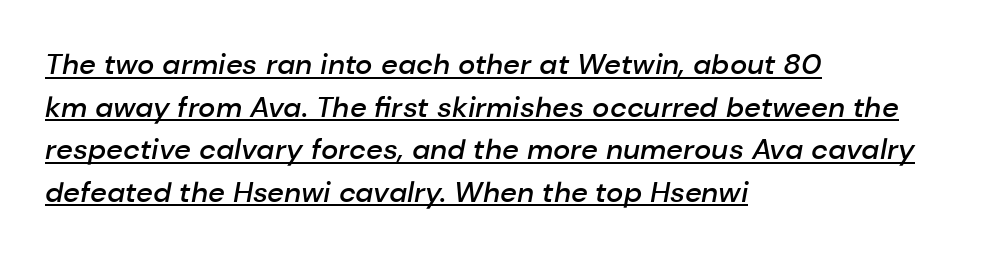
{"italic": "yes", "lean": "right", "slant_degrees": 10, "bold": "semi", "weight": "semibold", "width": "normal", "stroke_contrast": "low", "x_height": "medium", "monospaced": "no", "underline": "yes", "align": "left", "line_spacing": "normal", "line_spacing_ratio": 1.47, "letter_spacing": "normal", "letter_spacing_em": 0.0, "glyph_px": 29}
